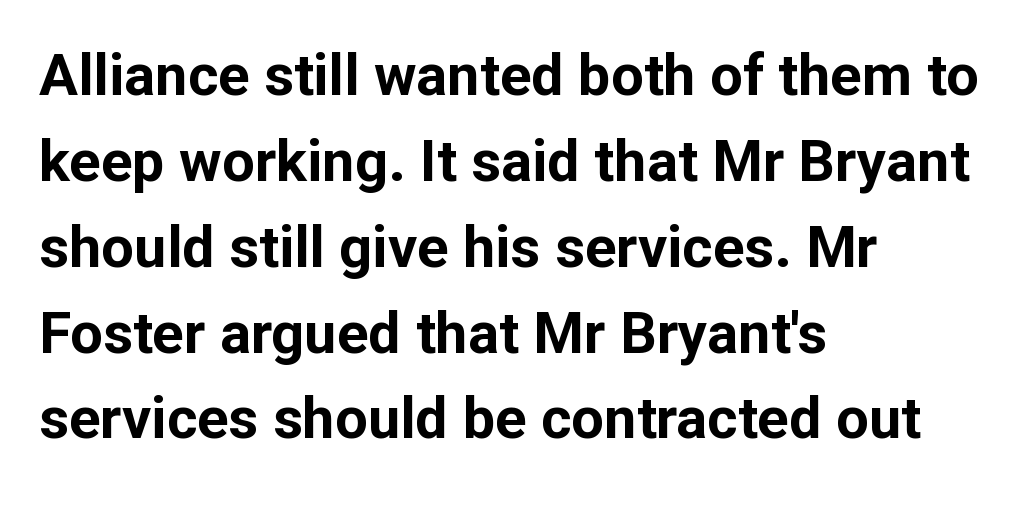
The image shows 58 px bold sans-serif type, upright; set left-aligned, normal line spacing (1.48x), normal letter spacing, not underlined; low stroke contrast and a medium x-height.
